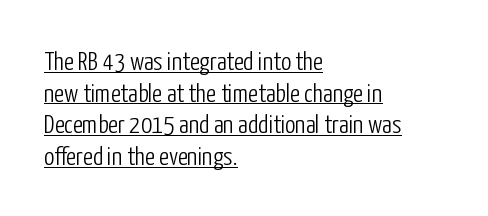
Does the lettering tilt? It doesn't — this is upright. The passage shown is underscored from start to finish. These lines are set flush left with a ragged right edge. Unbolded letterforms with no extra heft.
